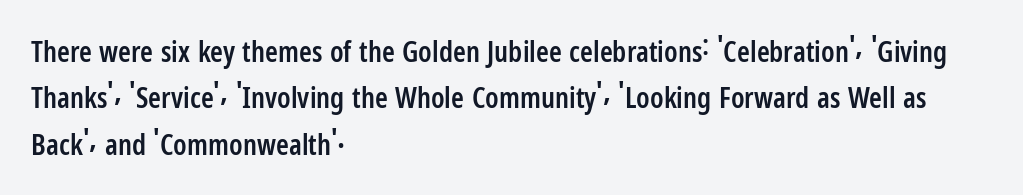
{"serif": "no", "italic": "no", "bold": "semi", "weight": "semibold", "width": "condensed", "stroke_contrast": "low", "x_height": "medium", "monospaced": "no", "underline": "no", "align": "left", "line_spacing": "normal", "line_spacing_ratio": 1.6, "letter_spacing": "normal", "letter_spacing_em": 0.0, "glyph_px": 29}
